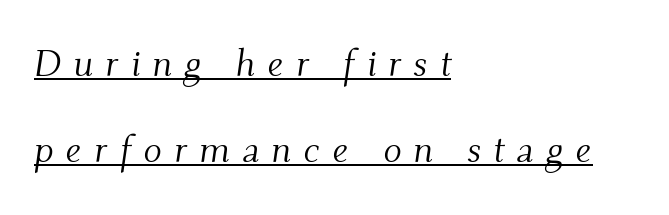
{"serif": "yes", "italic": "yes", "lean": "right", "slant_degrees": 9, "bold": "no", "weight": "light", "width": "normal", "stroke_contrast": "medium", "x_height": "small", "monospaced": "no", "underline": "yes", "align": "left", "line_spacing": "loose", "line_spacing_ratio": 2.26, "letter_spacing": "wide", "letter_spacing_em": 0.32, "glyph_px": 38}
